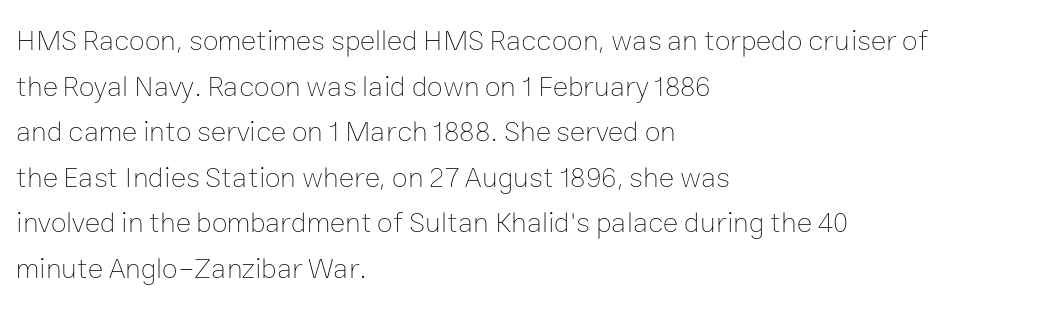
The rendering uses a moderate line-height, typical for paragraphs. Compared with typical body copy, the letter spacing here is the same. The letters stand straight up with perfectly vertical stems. Check the space under the baseline: it is left empty. Ink coverage per letter is moderate at most. The lines are quadded left.
